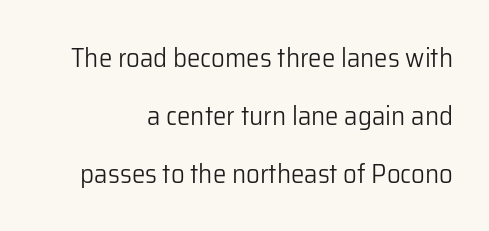
If you drew a ruler down the right edge, every line would touch it. Nothing unusual about the tracking: characters are spaced as the font intends. The strokes are not fattened; the text isn't bold. Glance below the letters and you will spot only blank space. Whoever set this chose breathing room over compactness in the vertical rhythm. The letters stand upright; this is a roman face.
